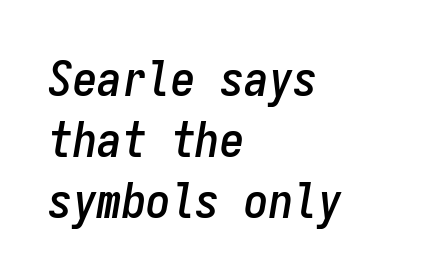
What stands out about the letter spacing? Nothing — it is the standard amount. The letters march in equal steps, a hallmark of fixed-pitch type. Underlining? Definitely not there. The text carries the slant typical of an italic or oblique font. Left-aligned paragraph, ragged on the right.
